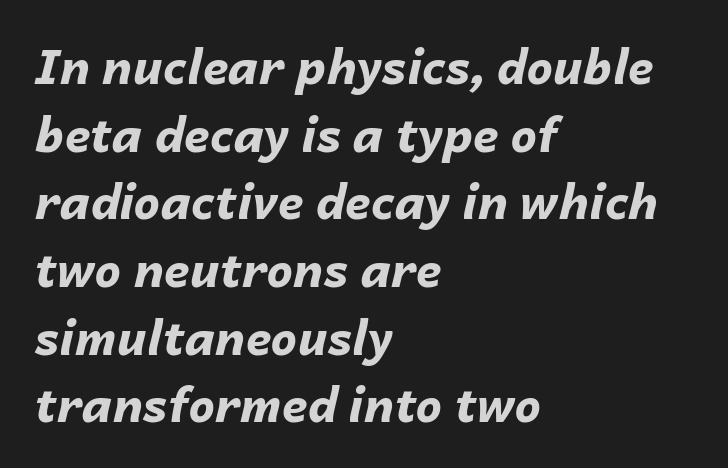
This sample uses plain, unmodified letter spacing. Quick note: interline space is typical. Which margin do the lines hug? The left one — the right edge is uneven. Spacing verdict: proportional, widths tailored to each character. These words are printed bold, with thick strokes throughout. Lines of text with bare space underneath.
